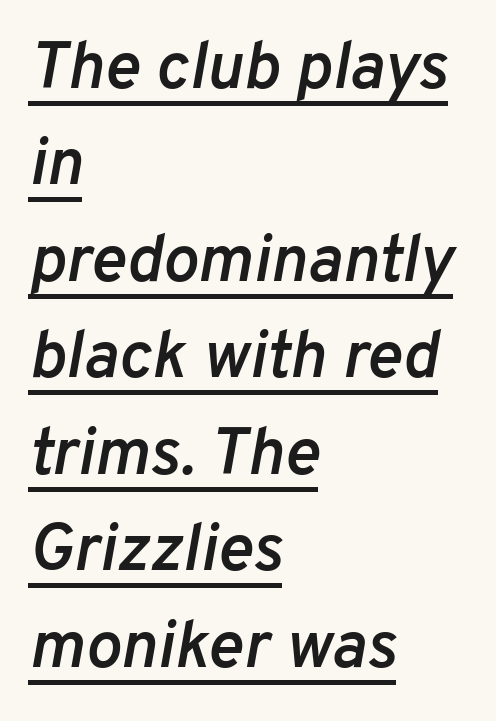
The image shows 67 px semibold type, italic (leaning right); set left-aligned, normal line spacing (1.44x), normal letter spacing, underlined; low stroke contrast and a medium x-height.
